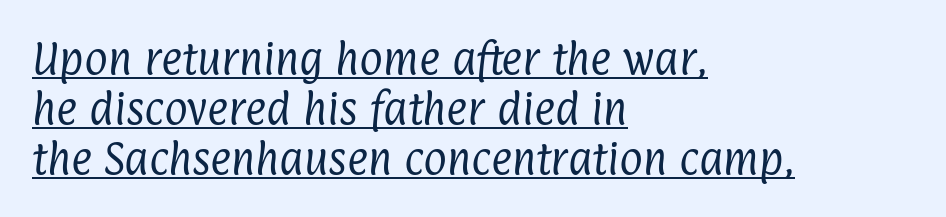
Q: Is the text bold? A: No.
Q: Is the typeface a serif or a sans-serif typeface? A: Sans-serif.
Q: Is the text underlined? A: Yes.
Q: How is the paragraph aligned? A: Left-aligned.
Q: Is the spacing between letters normal or unusually wide? A: Normal.
Q: Is the spacing between lines tight, normal or loose? A: Normal.
Q: Width (condensed, normal, or wide)? A: Condensed.
Q: Stroke contrast? A: Low.
Q: x-height? A: Medium.
Q: Monospaced? A: No.
